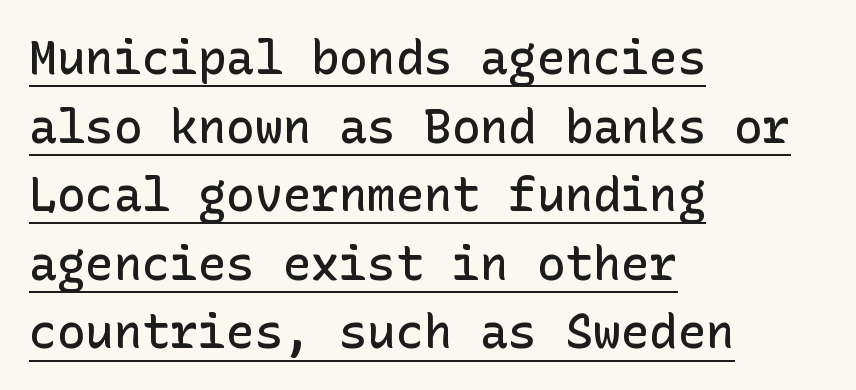
The image shows 47 px semibold sans-serif type, upright; set left-aligned, normal line spacing (1.46x), normal letter spacing, underlined; low stroke contrast and a medium x-height.
